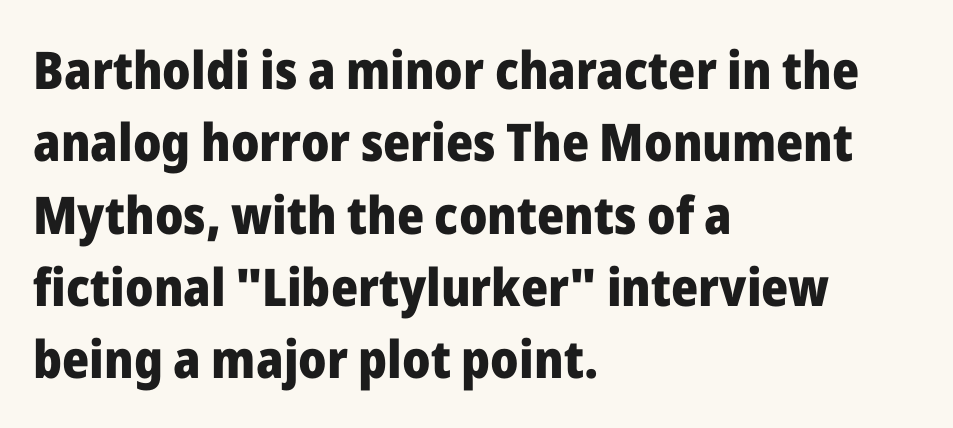
The axis of the letterforms is exactly vertical. Serifs: no, the terminals of the letterforms are clean. Proportional: the letters do not fall into vertical columns. A bare baseline throughout the passage. These lines are set flush left with a ragged right edge.
